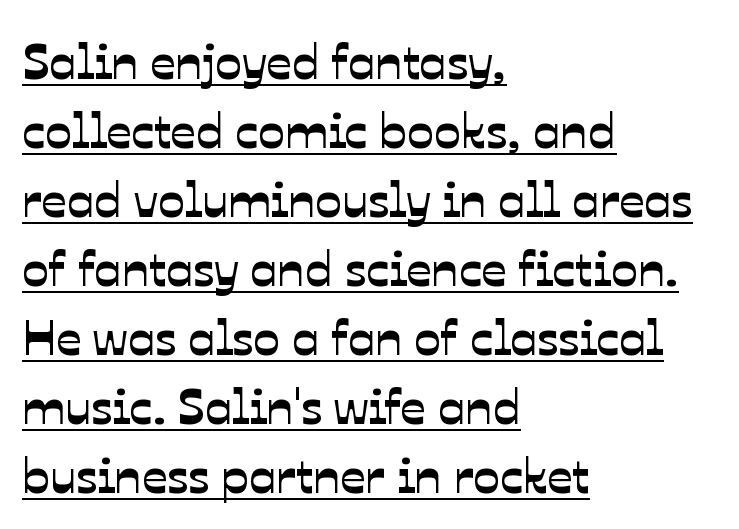
Q: Is the typeface a serif or a sans-serif typeface? A: Sans-serif.
Q: Is the text underlined? A: Yes.
Q: How is the paragraph aligned? A: Left-aligned.
Q: Is the spacing between letters normal or unusually wide? A: Normal.
Q: Is the spacing between lines tight, normal or loose? A: Normal.
Q: Width (condensed, normal, or wide)? A: Normal.
Q: Stroke contrast? A: Low.
Q: x-height? A: Medium.
Q: Monospaced? A: No.
